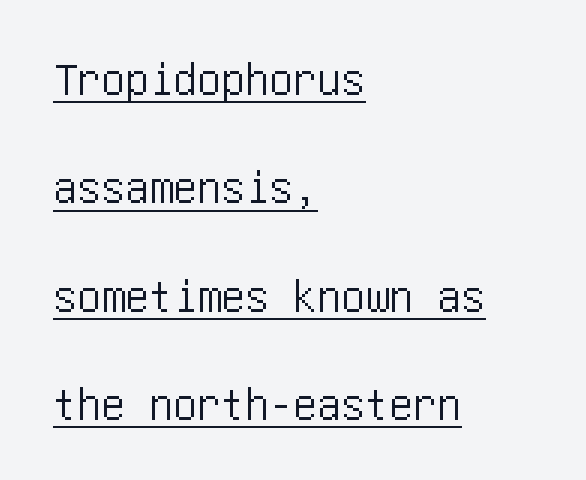
Q: Is the text italic (slanted)? A: No, it is upright.
Q: Is the typeface a serif or a sans-serif typeface? A: Sans-serif.
Q: Is the text underlined? A: Yes.
Q: How is the paragraph aligned? A: Left-aligned.
Q: Is the spacing between letters normal or unusually wide? A: Normal.
Q: Is the spacing between lines tight, normal or loose? A: Loose.
Q: Width (condensed, normal, or wide)? A: Condensed.
Q: Stroke contrast? A: Low.
Q: x-height? A: Large.
